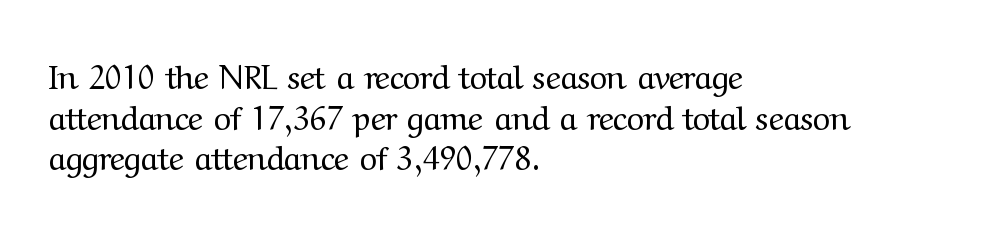
Nobody drew a line under any word here. Varying glyph widths throughout — classic text-font behaviour. Horizontal alignment here is leftward, the default for most running prose. A quiet, ordinary-to-light weight characterises the typeface. The typography opts for an upright posture over an oblique one.
